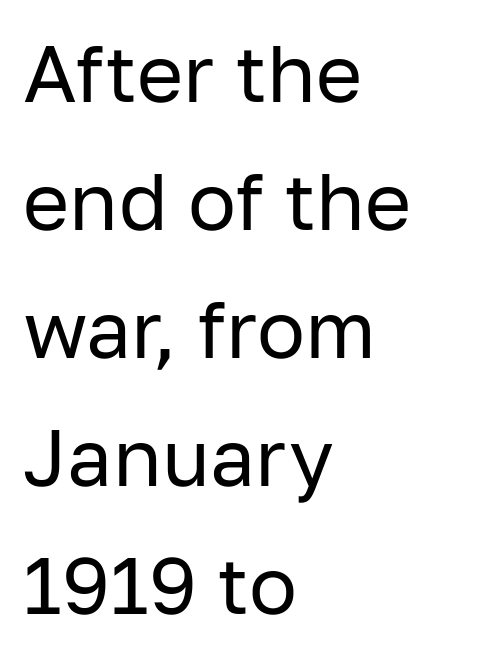
The image shows 80 px regular-weight sans-serif type, upright; set left-aligned, normal line spacing (1.6x), normal letter spacing, not underlined; low stroke contrast and a medium x-height.
